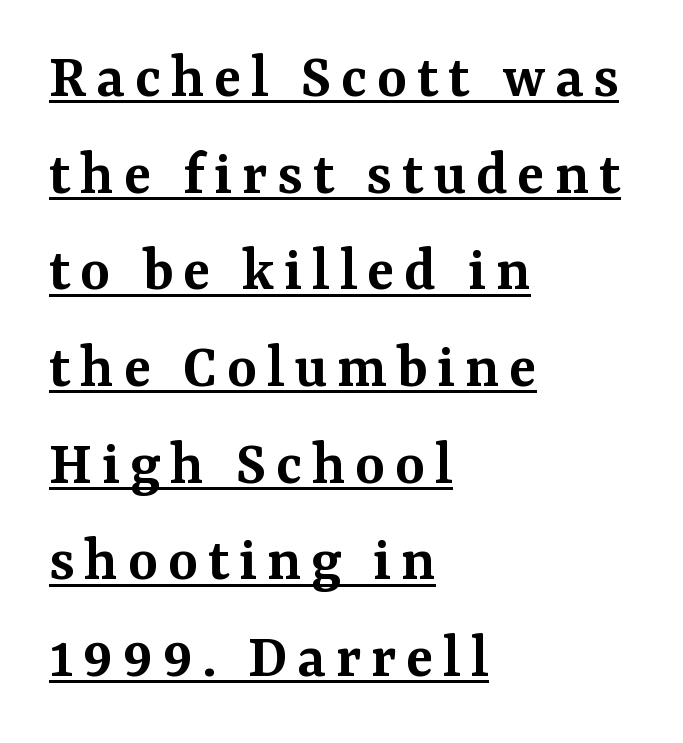
You can tell from the footed stems that serif type was used. Stroke thickness is moderately raised; the sample reads as semibold. The typesetter has applied underlining to the passage shown. The face used here is proportionally spaced, like ordinary book or web type. These lines stack with their left ends in a neat column.
